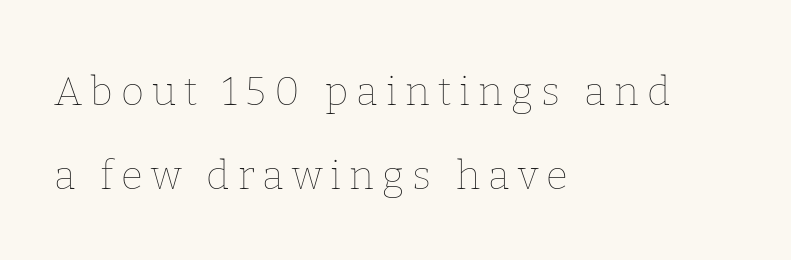
Q: Is the text bold? A: No.
Q: Is the text italic (slanted)? A: No, it is upright.
Q: Is the text underlined? A: No.
Q: How is the paragraph aligned? A: Left-aligned.
Q: Is the spacing between letters normal or unusually wide? A: Unusually wide.
Q: Is the spacing between lines tight, normal or loose? A: Loose.
Q: Width (condensed, normal, or wide)? A: Normal.
Q: Stroke contrast? A: Low.
Q: x-height? A: Medium.
Q: Monospaced? A: No.
